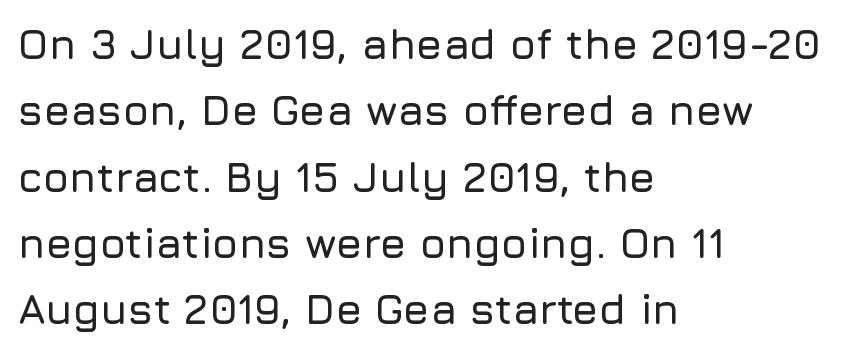
The image shows 42 px sans-serif type, upright; set left-aligned, normal line spacing (1.58x), normal letter spacing, not underlined; low stroke contrast and a medium x-height.
